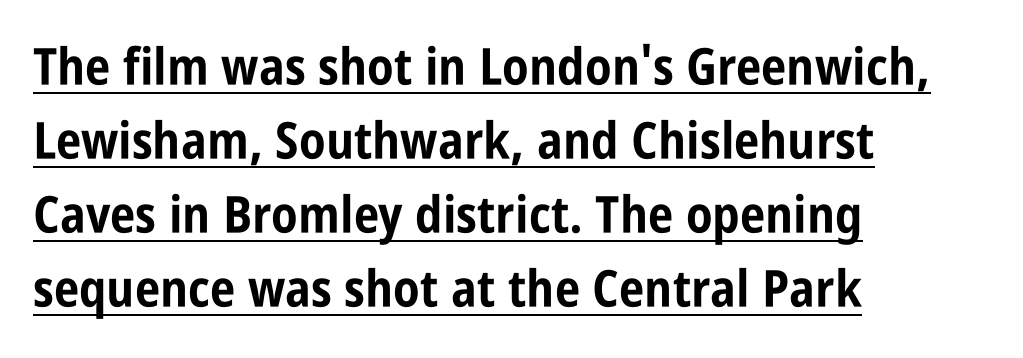
Stroke terminals: plain, sans-serif. Weight check: bold — yes, fully. One-word summary of the alignment: left. The sample's only ornament is a line tracing under the words. Looks like regular typesetting: each glyph gets only the width it needs. It's the straight-up-and-down kind of type.
